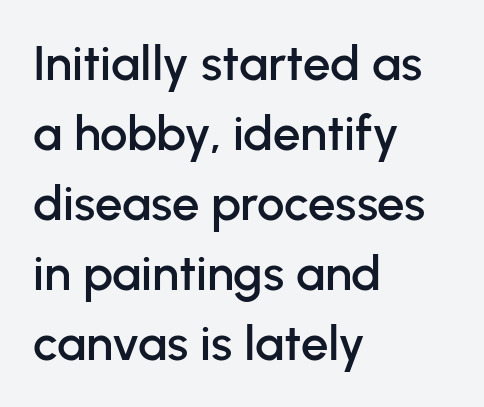
The image shows 49 px sans-serif type, upright; set left-aligned, normal line spacing (1.43x), normal letter spacing, not underlined; low stroke contrast and a medium x-height.
